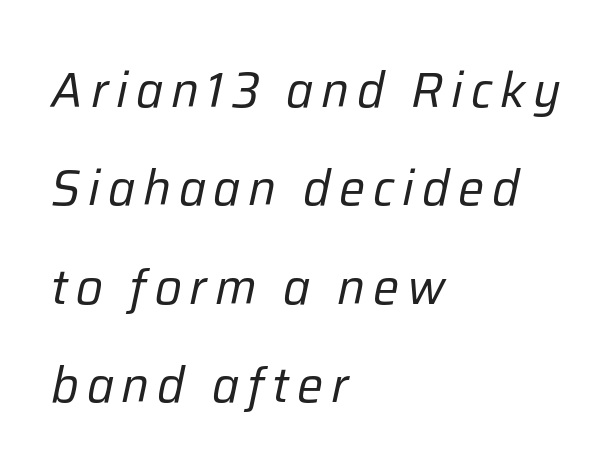
Notice how the stems are inclined rather than vertical — that's the hallmark of italics. These lines stack with their left ends in a neat column. The zone under the glyphs is completely vacant. Here the designer chose a conventional face with non-uniform glyph widths. Notice the wide empty band between every row — that's loose leading. The strokes are not fattened; the text isn't bold.
